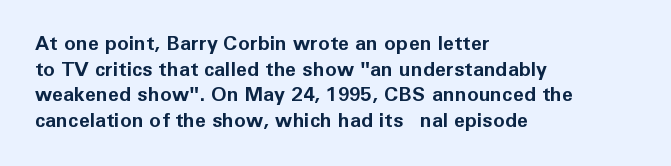
The letters stand straight up with perfectly vertical stems. The space directly below the letters is spotless. Letter spacing: default. Bold? Absolutely — the strokes are thick and heavy. The leading is moderate, giving the passage an even texture. The lines in this sample share a left origin and differ only in where they stop.
